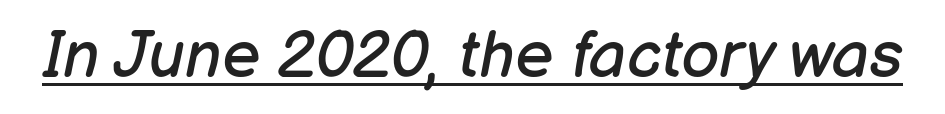
{"italic": "yes", "lean": "right", "slant_degrees": 12, "bold": "no", "weight": "regular", "width": "normal", "stroke_contrast": "low", "x_height": "medium", "monospaced": "no", "underline": "yes", "letter_spacing": "normal", "letter_spacing_em": 0.0, "glyph_px": 66}
